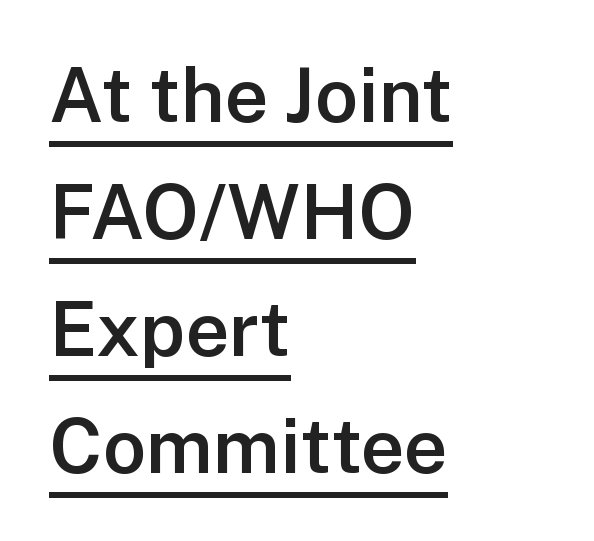
The image shows 76 px semibold sans-serif type, upright; set left-aligned, normal line spacing (1.54x), normal letter spacing, underlined; low stroke contrast and a medium x-height.
